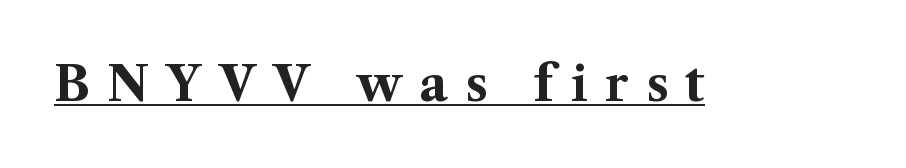
The image shows 48 px bold serif type, upright; set unusually wide letter spacing (+0.36 em), underlined; medium stroke contrast and a medium x-height.
